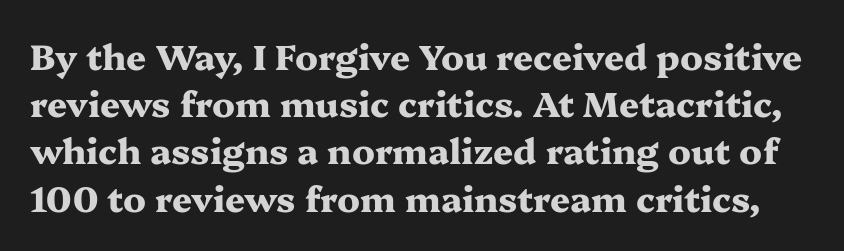
{"serif": "yes", "italic": "no", "bold": "yes", "weight": "heavy", "width": "wide", "stroke_contrast": "medium", "x_height": "medium", "monospaced": "no", "underline": "no", "line_spacing": "normal", "line_spacing_ratio": 1.35, "letter_spacing": "normal", "letter_spacing_em": 0.0, "glyph_px": 35}
